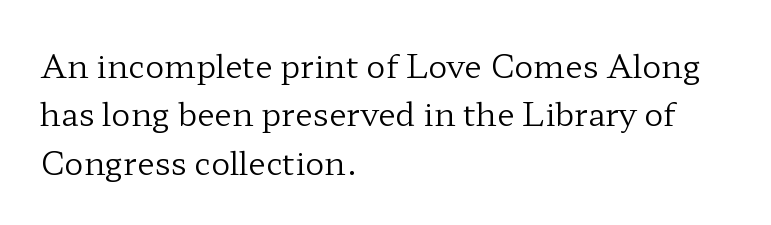
Check under the words: just untouched page. Here the designer chose a conventional face with non-uniform glyph widths. Stems and bowls with no extra thickness — not bold. Regarding leading, the lines here are spaced in the standard way.
